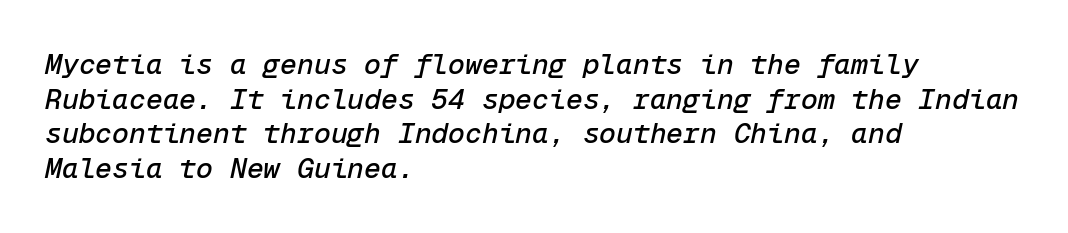
Honestly, there is no underline to notice here at all. Fixed-width glyphs throughout — classic coding-font behaviour. Every row of glyphs begins at an identical x-position on the left. In terms of letterspacing, this is plain default setting. An italicized treatment has been applied to the whole sample.
